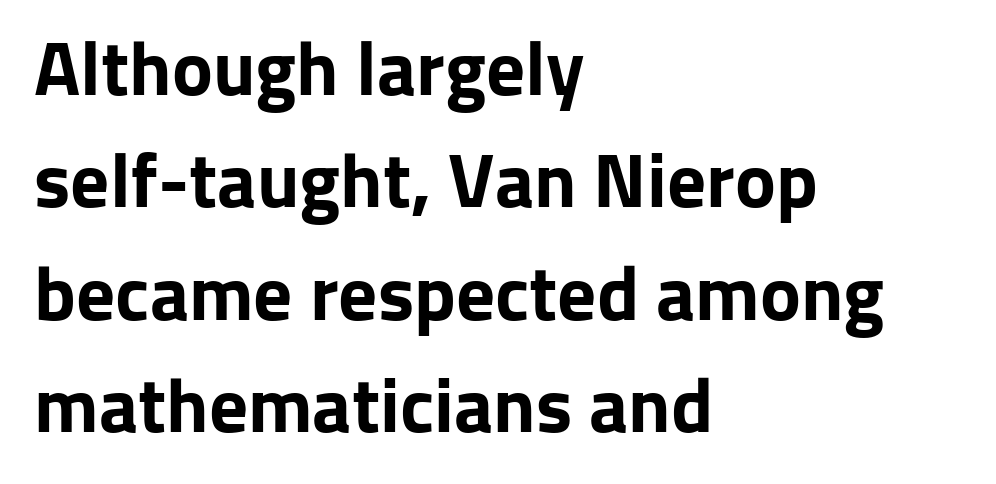
Note the varied advance widths — an 'i' is clearly narrower than an 'm'. Each new line begins a customary step beneath the previous one. What kind of face is this? One without serifs — a sans. Is the type bold? Yes — the strokes are clearly thick and heavy. Unlike italic type, these characters show no tilt at all. What stands out about the letter spacing? Nothing — it is the standard amount.
